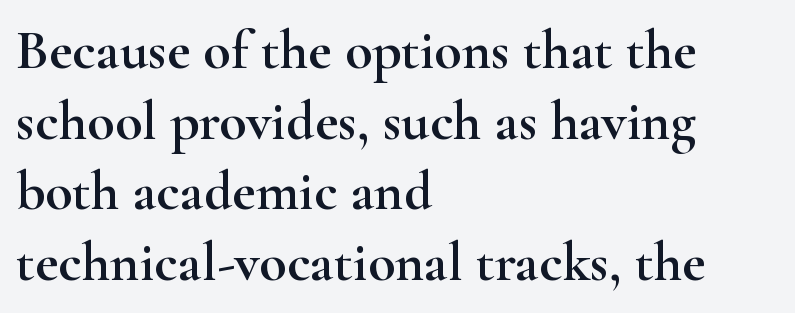
{"serif": "yes", "italic": "no", "width": "wide", "stroke_contrast": "high", "x_height": "small", "monospaced": "no", "underline": "no", "align": "left", "line_spacing": "normal", "line_spacing_ratio": 1.26, "letter_spacing": "normal", "letter_spacing_em": 0.0, "glyph_px": 56}
